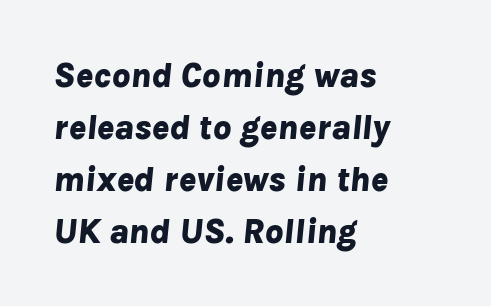
Q: Is the text bold? A: Yes.
Q: Is the text italic (slanted)? A: Yes, it leans right by about 8 degrees.
Q: Is the text underlined? A: No.
Q: How is the paragraph aligned? A: Left-aligned.
Q: Is the spacing between letters normal or unusually wide? A: Normal.
Q: Is the spacing between lines tight, normal or loose? A: Normal.
Q: Width (condensed, normal, or wide)? A: Normal.
Q: Stroke contrast? A: Low.
Q: x-height? A: Medium.
Q: Monospaced? A: No.
